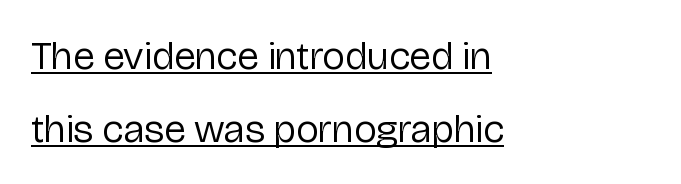
Q: Is the text bold? A: No.
Q: Is the text italic (slanted)? A: No, it is upright.
Q: Is the typeface a serif or a sans-serif typeface? A: Sans-serif.
Q: Is the text underlined? A: Yes.
Q: How is the paragraph aligned? A: Left-aligned.
Q: Is the spacing between letters normal or unusually wide? A: Normal.
Q: Width (condensed, normal, or wide)? A: Normal.
Q: Stroke contrast? A: Low.
Q: x-height? A: Medium.
Q: Monospaced? A: No.
